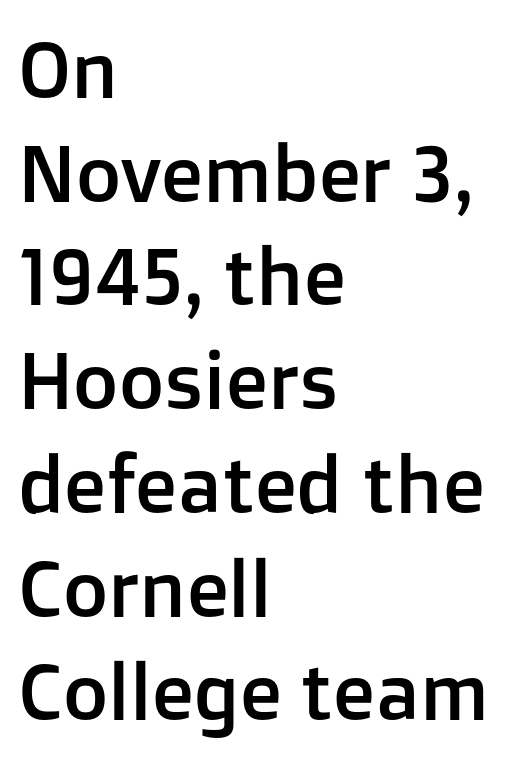
{"serif": "no", "italic": "no", "width": "normal", "stroke_contrast": "low", "x_height": "medium", "monospaced": "no", "underline": "no", "align": "left", "line_spacing": "normal", "line_spacing_ratio": 1.33, "letter_spacing": "normal", "letter_spacing_em": 0.0, "glyph_px": 78}
